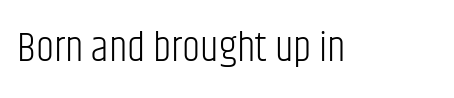
The image shows 41 px light, condensed sans-serif type, upright; set normal letter spacing, not underlined; low stroke contrast and a large x-height.
